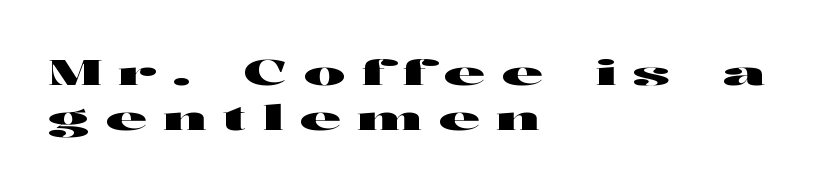
Q: Is the text italic (slanted)? A: No, it is upright.
Q: Is the typeface a serif or a sans-serif typeface? A: Sans-serif.
Q: Is the text underlined? A: No.
Q: How is the paragraph aligned? A: Left-aligned.
Q: Is the spacing between letters normal or unusually wide? A: Unusually wide.
Q: Is the spacing between lines tight, normal or loose? A: Normal.
Q: Width (condensed, normal, or wide)? A: Wide.
Q: Stroke contrast? A: High.
Q: x-height? A: Medium.
Q: Monospaced? A: No.
